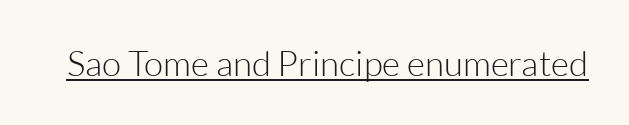
The passage shown is typeset with a sans-serif family. Do the characters align in a grid? No, the font is proportional. Does the lettering tilt? It doesn't — this is upright. Like a heading marked for emphasis, these lines bear an underscore. Honestly, the letter spacing is just normal — you wouldn't notice it.
